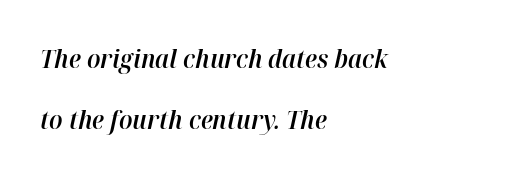
{"italic": "yes", "lean": "right", "slant_degrees": 12, "bold": "semi", "underline": "no", "align": "left", "line_spacing": "loose", "line_spacing_ratio": 2.35, "letter_spacing": "normal", "letter_spacing_em": 0.0, "glyph_px": 26}
